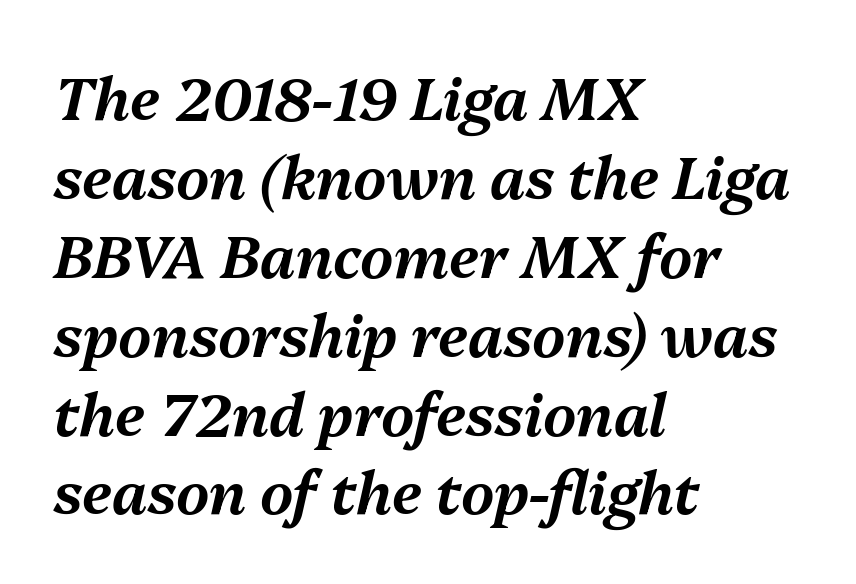
Q: Is the text italic (slanted)? A: Yes, it leans right by about 13 degrees.
Q: Is the text underlined? A: No.
Q: How is the paragraph aligned? A: Left-aligned.
Q: Is the spacing between letters normal or unusually wide? A: Normal.
Q: Is the spacing between lines tight, normal or loose? A: Normal.
Q: Width (condensed, normal, or wide)? A: Normal.
Q: Stroke contrast? A: Medium.
Q: x-height? A: Medium.
Q: Monospaced? A: No.
